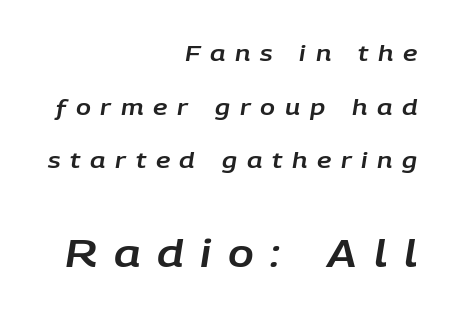
The image shows 38 px text type, italic (leaning right); set right-aligned, loose line spacing (2.44x), unusually wide letter spacing (+0.44 em), not underlined; the second (bottom) block is 1.73x larger; low stroke contrast and a large x-height.
